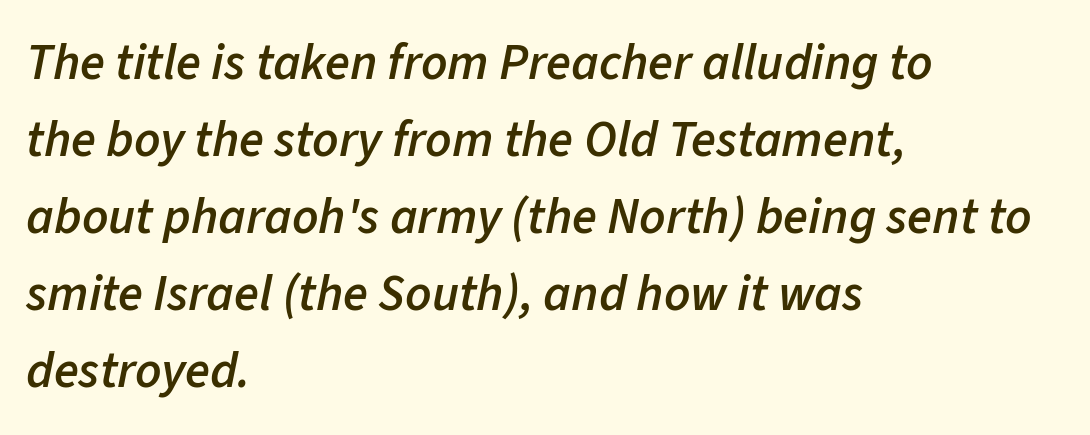
There is no visible air inserted between adjacent glyphs. The passage shown stacks its lines at a standard gap. This sample is left-justified, so line endings fall wherever the words run out. Style check: oblique. These words are printed semibold, heavier than regular yet not bold.
